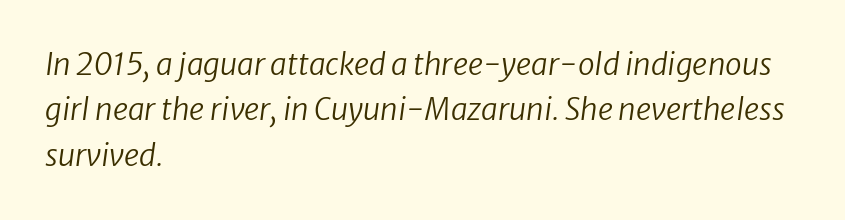
The image shows 30 px regular-weight sans-serif type; set left-aligned, normal line spacing (1.51x), normal letter spacing, not underlined; low stroke contrast and a medium x-height.
